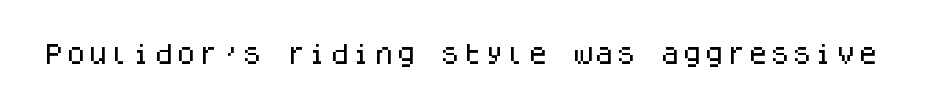
The image shows 22 px text type, upright; set normal letter spacing, not underlined.
